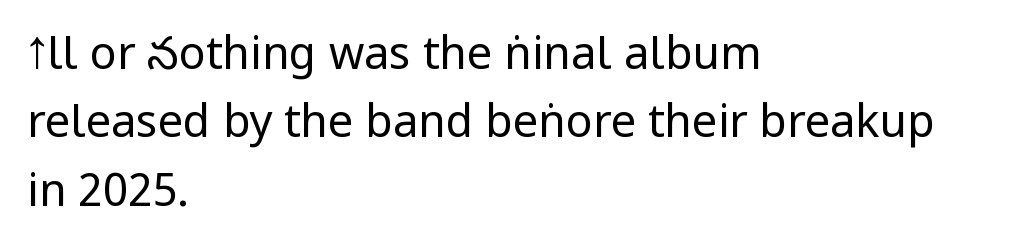
This block has exactly the height ordinary leading produces. Quick note: not italic, upright. The strokes are not fattened; the text isn't bold. Nothing unusual about the tracking: characters are spaced as the font intends. Lines of text with bare space underneath. This rendering uses left alignment, leaving the right contour irregular.
